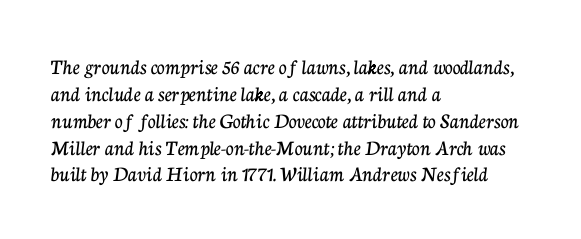
{"underline": "no", "align": "left", "line_spacing_ratio": 1.22, "letter_spacing": "normal", "letter_spacing_em": 0.0, "glyph_px": 22}
